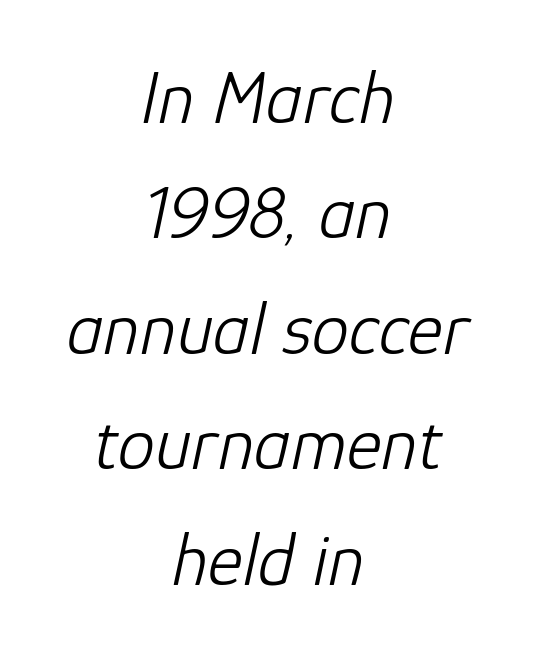
Q: Is the text bold? A: No.
Q: Is the text italic (slanted)? A: Yes, it leans right by about 12 degrees.
Q: Is the text underlined? A: No.
Q: How is the paragraph aligned? A: Centered.
Q: Is the spacing between letters normal or unusually wide? A: Normal.
Q: Is the spacing between lines tight, normal or loose? A: Normal.
Q: Width (condensed, normal, or wide)? A: Normal.
Q: Stroke contrast? A: Low.
Q: x-height? A: Medium.
Q: Monospaced? A: No.
